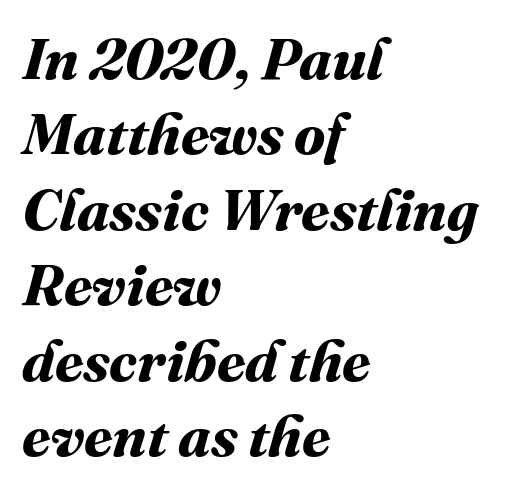
The image shows 58 px bold type; set left-aligned, normal line spacing (1.3x), normal letter spacing, not underlined; medium stroke contrast and a medium x-height.
